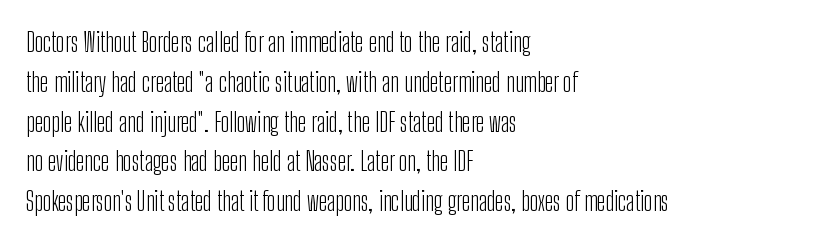
Q: Is the text bold? A: No.
Q: Is the text italic (slanted)? A: No, it is upright.
Q: Is the text underlined? A: No.
Q: How is the paragraph aligned? A: Left-aligned.
Q: Is the spacing between letters normal or unusually wide? A: Normal.
Q: Is the spacing between lines tight, normal or loose? A: Normal.
